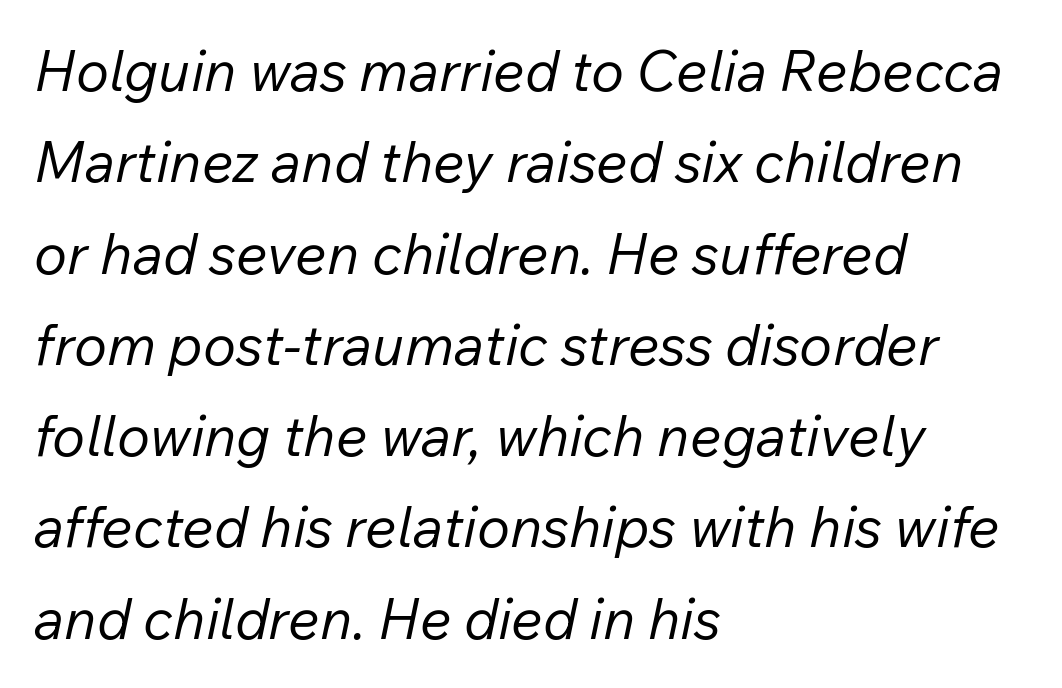
{"italic": "yes", "lean": "right", "slant_degrees": 12, "bold": "no", "weight": "regular", "width": "normal", "stroke_contrast": "low", "x_height": "medium", "monospaced": "no", "underline": "no", "align": "left", "line_spacing": "normal", "line_spacing_ratio": 1.63, "letter_spacing": "normal", "letter_spacing_em": 0.0, "glyph_px": 56}
